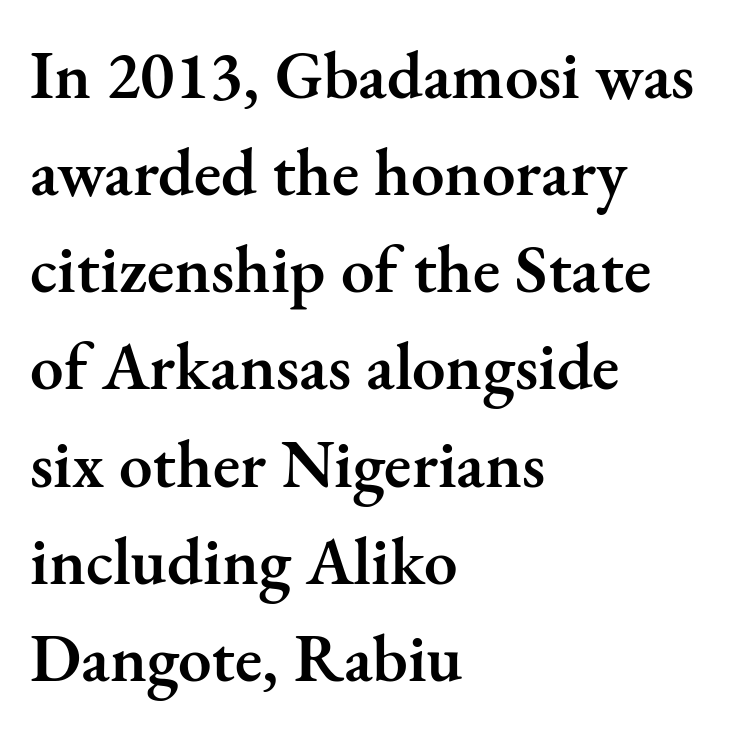
{"serif": "yes", "italic": "no", "bold": "semi", "weight": "semibold", "width": "normal", "stroke_contrast": "medium", "x_height": "small", "monospaced": "no", "underline": "no", "align": "left", "line_spacing": "normal", "line_spacing_ratio": 1.45, "letter_spacing": "normal", "letter_spacing_em": 0.0, "glyph_px": 67}
